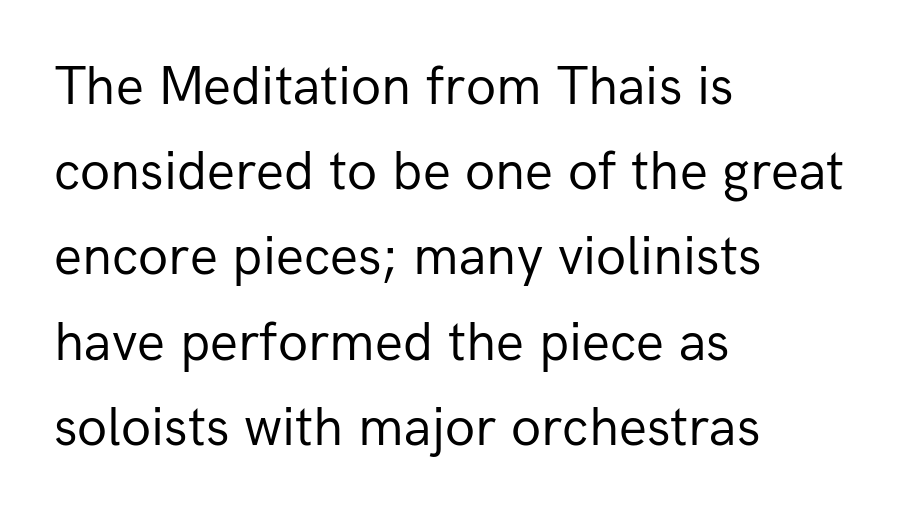
Horizontal alignment here is leftward, the default for most running prose. Students, observe: this is what conventionally led text looks like. The rendering shows plain stroke endings on the letterforms — a sans-serif design. Stem width sits at or under what a default text font uses. Every character sits straight up, as roman type does. The rendering uses natural spacing where letterforms have individual widths.
